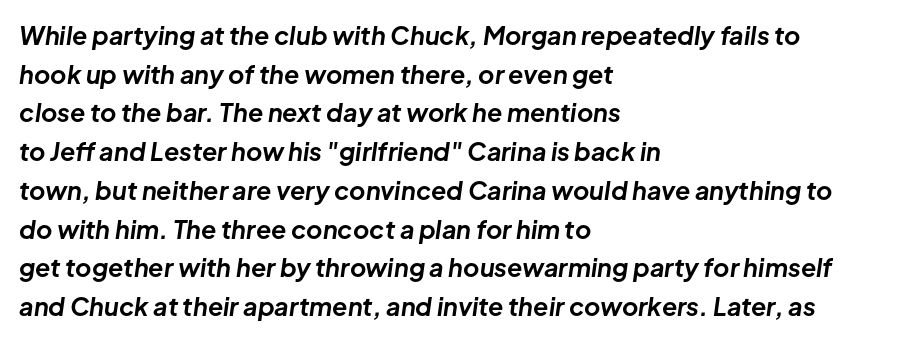
Is the letter spacing exaggerated? No — it looks like the ordinary default. Set as a true bold cut, around the 700 mark. One-word summary of the alignment: left. Underline: absent. The letters are slanted; this is an italic face. Evenly set lines give the paragraph a standard silhouette.
